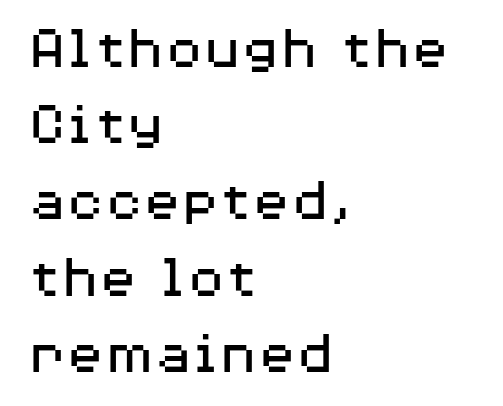
The image shows 63 px regular-weight, wide sans-serif type, upright; set left-aligned, line spacing 1.21x, normal letter spacing, not underlined; medium stroke contrast and a medium x-height.
